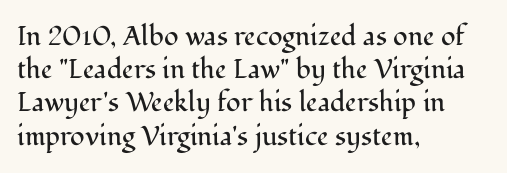
The zone under the glyphs is completely vacant. The passage is arranged the way most books set body copy — flush left. The type sits square on the baseline with zero lean. Weight: in the light-to-regular range. In terms of letterspacing, this is plain default setting.
